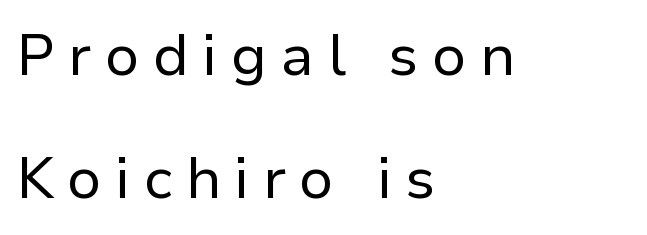
Q: Is the text bold? A: No.
Q: Is the text italic (slanted)? A: No, it is upright.
Q: Is the typeface a serif or a sans-serif typeface? A: Sans-serif.
Q: Is the text underlined? A: No.
Q: How is the paragraph aligned? A: Left-aligned.
Q: Is the spacing between letters normal or unusually wide? A: Unusually wide.
Q: Is the spacing between lines tight, normal or loose? A: Loose.
Q: Width (condensed, normal, or wide)? A: Normal.
Q: Stroke contrast? A: Low.
Q: x-height? A: Medium.
Q: Monospaced? A: No.
